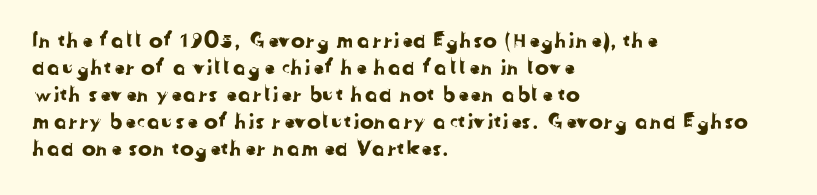
A normal amount of white space separates one row of letters from the next. Compared with typical body copy, the letter spacing here is the same. The space beneath each line is pristine and unruled. The lines in this sample share a left origin and differ only in where they stop.
